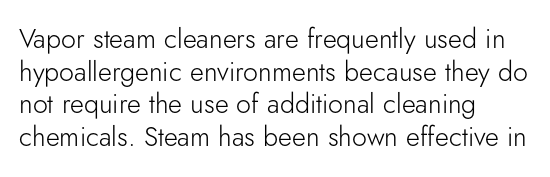
The image shows 27 px text type, upright; set left-aligned, line spacing 1.21x, normal letter spacing, not underlined.
